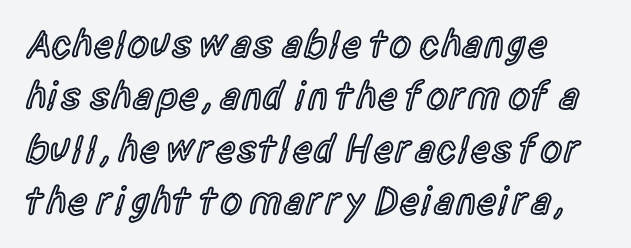
Q: Is the text bold? A: Semi-bold.
Q: Is the text italic (slanted)? A: Yes.
Q: Is the typeface a serif or a sans-serif typeface? A: Sans-serif.
Q: Is the text underlined? A: No.
Q: Is the spacing between letters normal or unusually wide? A: Normal.
Q: Is the spacing between lines tight, normal or loose? A: Normal.
Q: Width (condensed, normal, or wide)? A: Condensed.
Q: x-height? A: Large.
Q: Monospaced? A: No.
